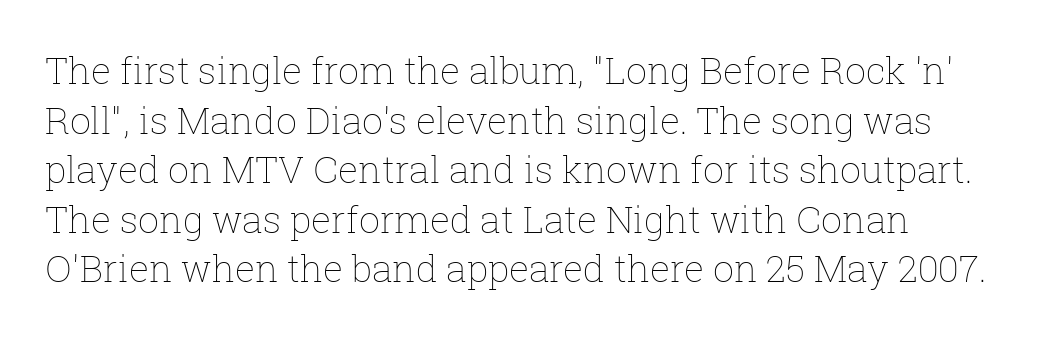
Beneath every word, the page is bare. A typesetter would call this leading conventional body-copy spacing. Do the characters align in a grid? No, the font is proportional. The lettering holds an erect, upright posture throughout. What stands out about the letter spacing? Nothing — it is the standard amount.
